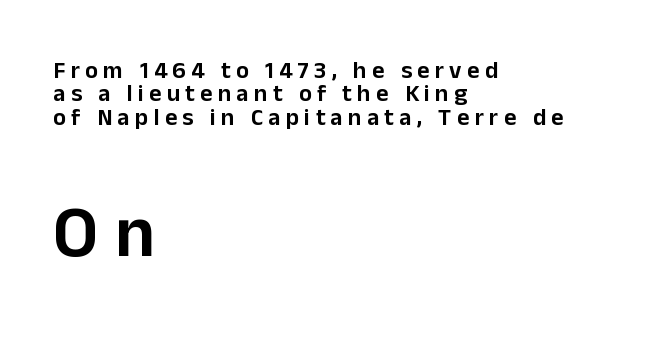
{"serif": "no", "italic": "no", "width": "normal", "stroke_contrast": "low", "x_height": "medium", "monospaced": "no", "underline": "no", "align": "left", "line_spacing": "tight", "line_spacing_ratio": 0.97, "letter_spacing": "wide", "letter_spacing_em": 0.22, "larger_block": "second", "size_ratio": 3.04, "glyph_px": 73}
